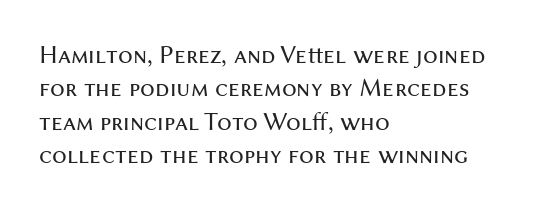
The image shows 26 px text type, upright; set left-aligned, normal line spacing (1.28x), normal letter spacing, not underlined.
